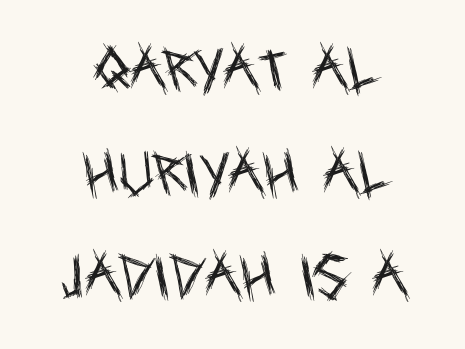
Q: Is the text bold? A: No.
Q: Is the text italic (slanted)? A: No, it is upright.
Q: Is the typeface a serif or a sans-serif typeface? A: Sans-serif.
Q: Is the text underlined? A: No.
Q: How is the paragraph aligned? A: Centered.
Q: Is the spacing between letters normal or unusually wide? A: Normal.
Q: Is the spacing between lines tight, normal or loose? A: Loose.
Q: Width (condensed, normal, or wide)? A: Condensed.
Q: x-height? A: Large.
Q: Monospaced? A: No.
